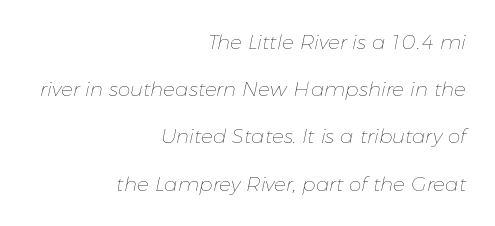
The image shows 20 px text type, italic (leaning right); set right-aligned, loose line spacing (2.36x), normal letter spacing, not underlined.
